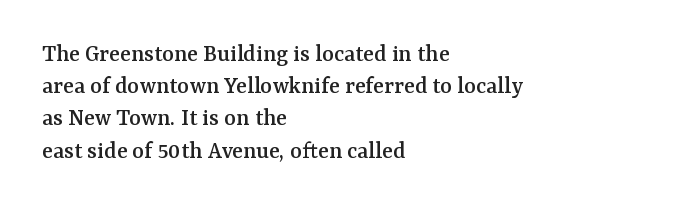
No italicization has been applied; the sample stays upright. This sample uses plain, unmodified letter spacing. Decoration check: the copy has no underline. The typesetter chose a ragged-right arrangement here. Interline gaps are of average width in this sample.
